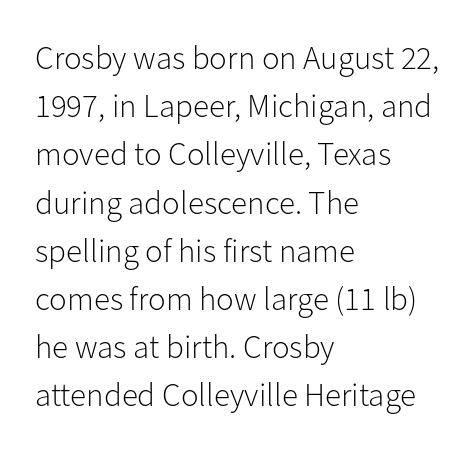
Letters have the restrained weight of plain body copy at most. Do the characters align in a grid? No, the font is proportional. Does the copy run flush right? No — it runs flush left. This sample uses plain, unmodified letter spacing. A typesetter would call this leading conventional body-copy spacing. Ordinary non-slanted type is in use.
